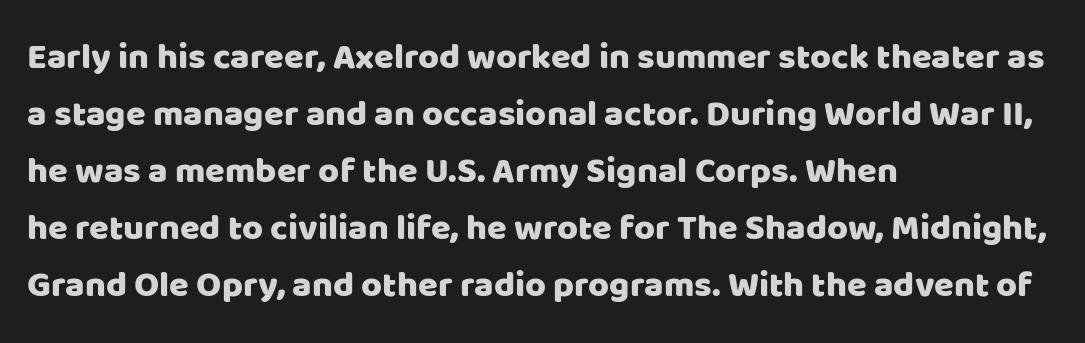
Ordinary non-slanted type is in use. Character widths vary here, with narrow letters taking less room than wide ones. The characters display no serif detailing; their extremities are plain. Look at the tracking — it's just the regular setting, nothing added. Does the leading feel generous? No, just average. Letters rest on an invisible, unmarked baseline.
